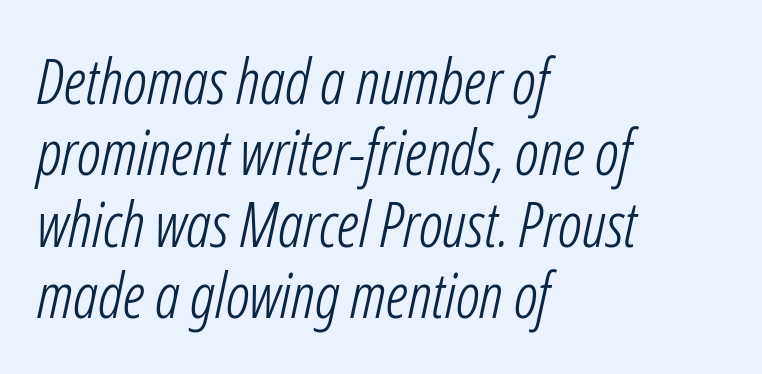
The image shows 62 px light, condensed type, italic (leaning right); set left-aligned, tight line spacing (1.15x), normal letter spacing, not underlined; low stroke contrast and a medium x-height.
